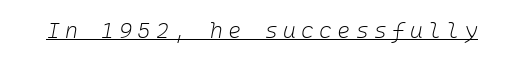
Q: Is the text bold? A: No.
Q: Is the text italic (slanted)? A: Yes, it leans right by about 10 degrees.
Q: Is the text underlined? A: Yes.
Q: Is the spacing between letters normal or unusually wide? A: Unusually wide.
